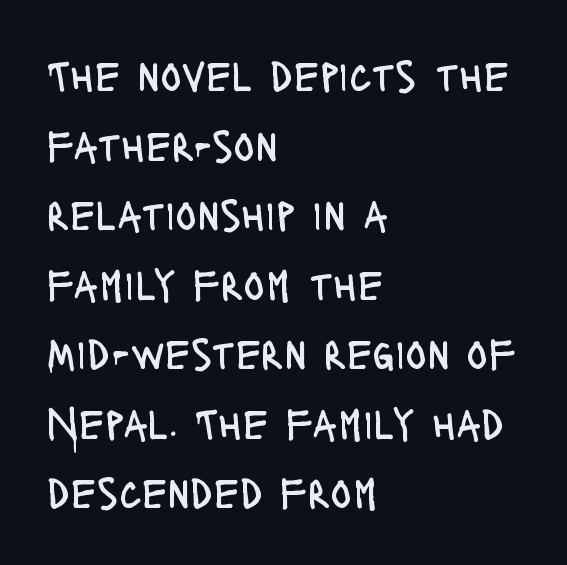
You could not count columns in this text — the font is proportionally spaced. Horizontal alignment here is leftward, the default for most running prose. The space directly below the letters is spotless. There is no visible air inserted between adjacent glyphs. Whoever set this chose a conventional vertical rhythm. Stroke thickness stays within the range of a standard reading face or lighter.
